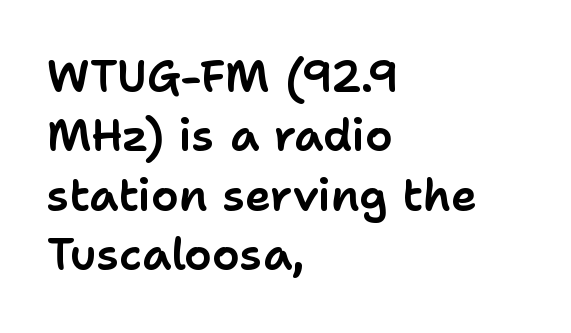
Q: Is the text italic (slanted)? A: No, it is upright.
Q: Is the typeface a serif or a sans-serif typeface? A: Sans-serif.
Q: Is the text underlined? A: No.
Q: How is the paragraph aligned? A: Left-aligned.
Q: Is the spacing between letters normal or unusually wide? A: Normal.
Q: Is the spacing between lines tight, normal or loose? A: Normal.
Q: Width (condensed, normal, or wide)? A: Normal.
Q: Stroke contrast? A: Low.
Q: x-height? A: Medium.
Q: Monospaced? A: No.
